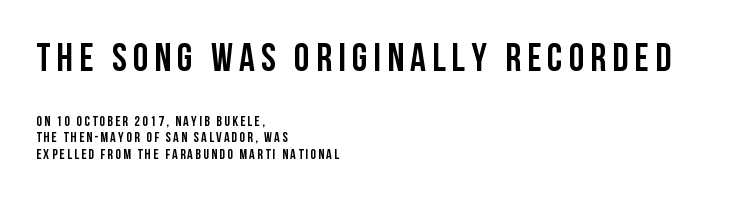
The image shows 39 px semibold, condensed sans-serif type, upright; set left-aligned, line spacing 1.17x, not underlined; the first (top) block is 2.79x larger; low stroke contrast and a large x-height.
